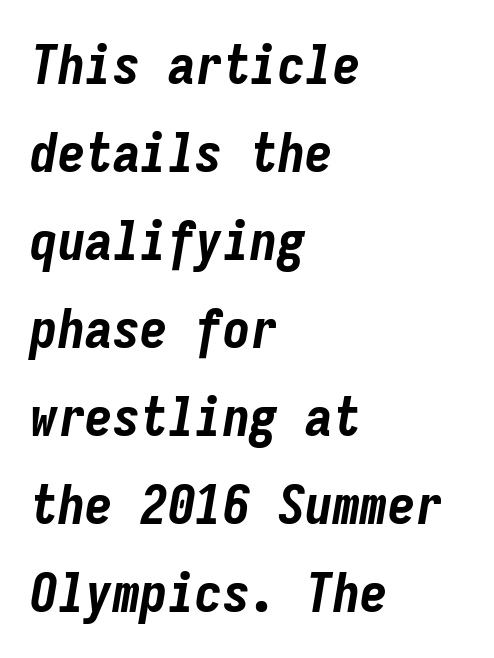
The image shows 55 px bold, condensed type, italic (leaning right), monospaced; set left-aligned, normal line spacing (1.6x), normal letter spacing, not underlined; low stroke contrast and a medium x-height.
